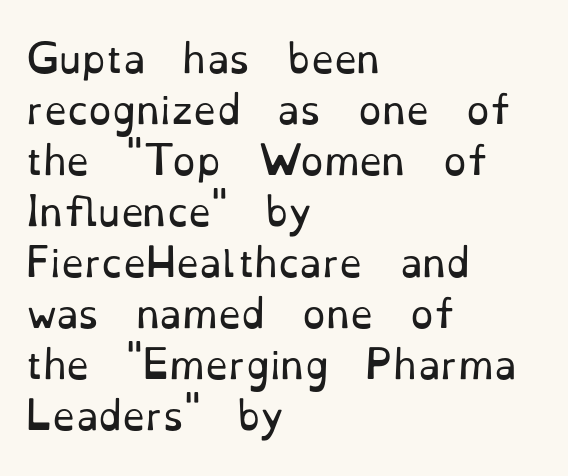
The image shows 37 px regular-weight type, upright; set left-aligned, normal line spacing (1.38x), normal letter spacing, not underlined; low stroke contrast and a small x-height.
